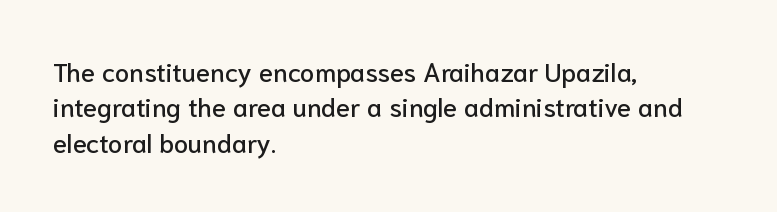
The image shows 26 px text type, upright; set left-aligned, normal line spacing (1.36x), normal letter spacing, not underlined.
